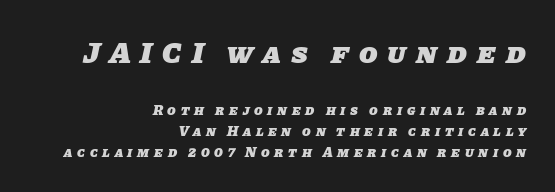
{"bold": "yes", "weight": "heavy", "width": "normal", "stroke_contrast": "low", "x_height": "large", "monospaced": "no", "underline": "no", "align": "right", "line_spacing": "normal", "line_spacing_ratio": 1.52, "letter_spacing": "wide", "letter_spacing_em": 0.34, "larger_block": "first", "size_ratio": 2.14, "glyph_px": 30}
